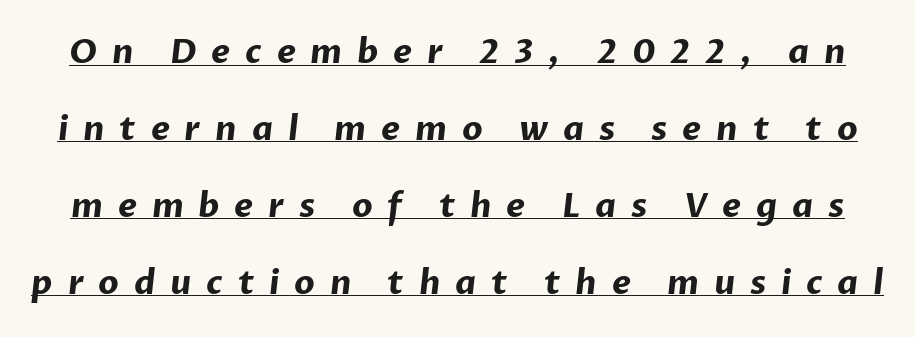
Glance below the letters and you will spot a drawn line. This rendering employs a face without finishing strokes, i.e., a sans-serif. Notice how thick the strokes are: this is what a full bold looks like. Is this a fixed-width face? No — the glyphs have proportional, varying widths. Tracking value appears strongly positive — letters spread wide.
